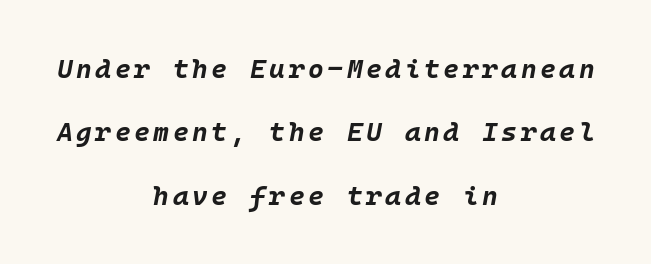
The image shows 27 px bold type, italic (leaning right); set centered, loose line spacing (2.35x), not underlined.
